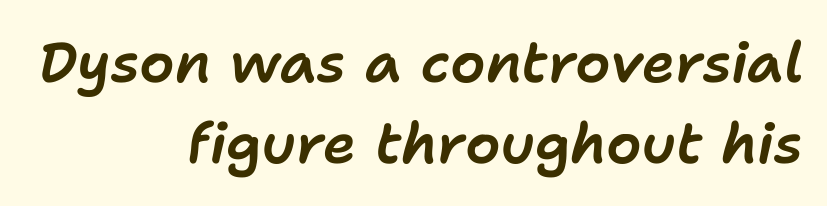
The image shows 56 px text type, italic (leaning right); set right-aligned, normal line spacing (1.45x), normal letter spacing, not underlined; low stroke contrast and a medium x-height.
